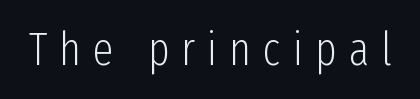
Q: Is the text bold? A: No.
Q: Is the text italic (slanted)? A: No, it is upright.
Q: Is the typeface a serif or a sans-serif typeface? A: Sans-serif.
Q: Is the text underlined? A: No.
Q: Is the spacing between letters normal or unusually wide? A: Unusually wide.
Q: Width (condensed, normal, or wide)? A: Condensed.
Q: Stroke contrast? A: Low.
Q: x-height? A: Medium.
Q: Monospaced? A: No.
